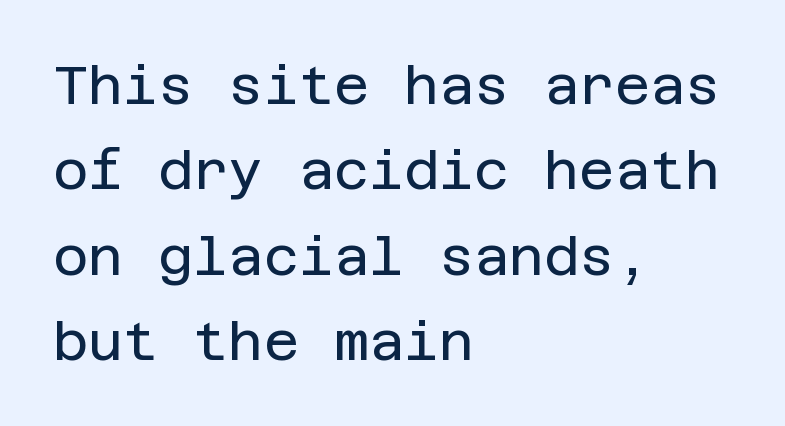
The image shows 54 px regular-weight sans-serif type, upright; set left-aligned, normal line spacing (1.58x), normal letter spacing, not underlined; low stroke contrast and a large x-height.
